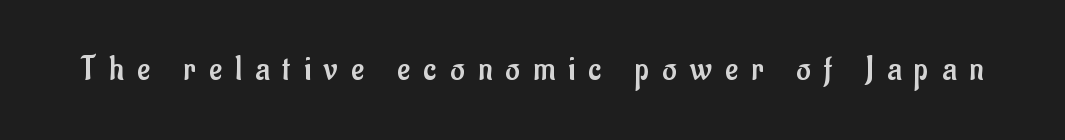
{"serif": "no", "italic": "no", "bold": "no", "weight": "regular", "width": "condensed", "stroke_contrast": "low", "x_height": "small", "monospaced": "no", "underline": "no", "letter_spacing": "wide", "letter_spacing_em": 0.38, "glyph_px": 35}
